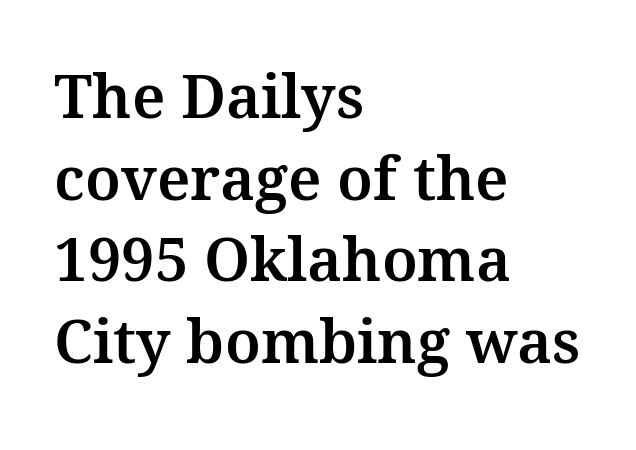
{"serif": "yes", "italic": "no", "width": "normal", "stroke_contrast": "medium", "x_height": "medium", "monospaced": "no", "underline": "no", "align": "left", "line_spacing": "normal", "line_spacing_ratio": 1.36, "letter_spacing": "normal", "letter_spacing_em": 0.0, "glyph_px": 60}
